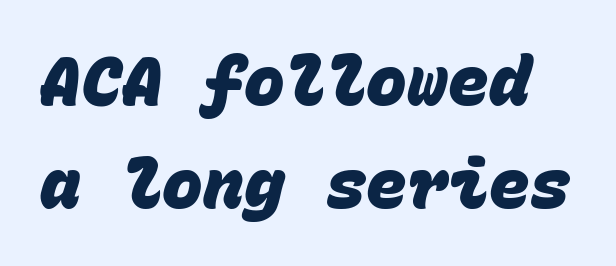
The image shows 68 px heavy sans-serif type, monospaced; set normal line spacing (1.52x), normal letter spacing, not underlined; low stroke contrast and a large x-height.
